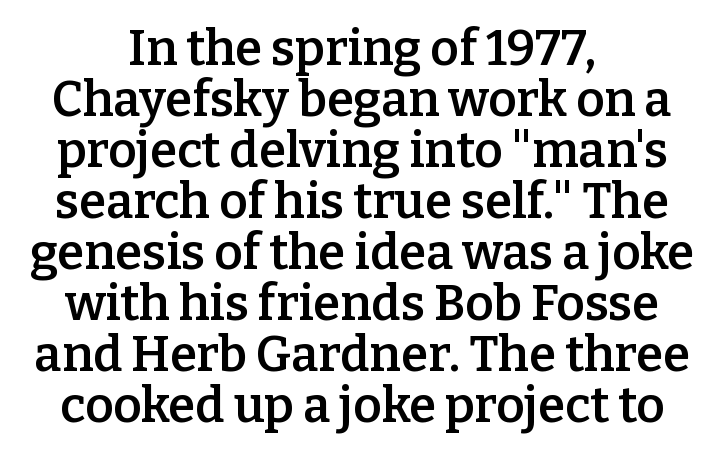
Q: Is the text bold? A: Semi-bold.
Q: Is the text italic (slanted)? A: No, it is upright.
Q: Is the typeface a serif or a sans-serif typeface? A: Serif.
Q: Is the text underlined? A: No.
Q: How is the paragraph aligned? A: Centered.
Q: Is the spacing between letters normal or unusually wide? A: Normal.
Q: Is the spacing between lines tight, normal or loose? A: Tight.
Q: Width (condensed, normal, or wide)? A: Normal.
Q: Stroke contrast? A: Low.
Q: x-height? A: Medium.
Q: Monospaced? A: No.
